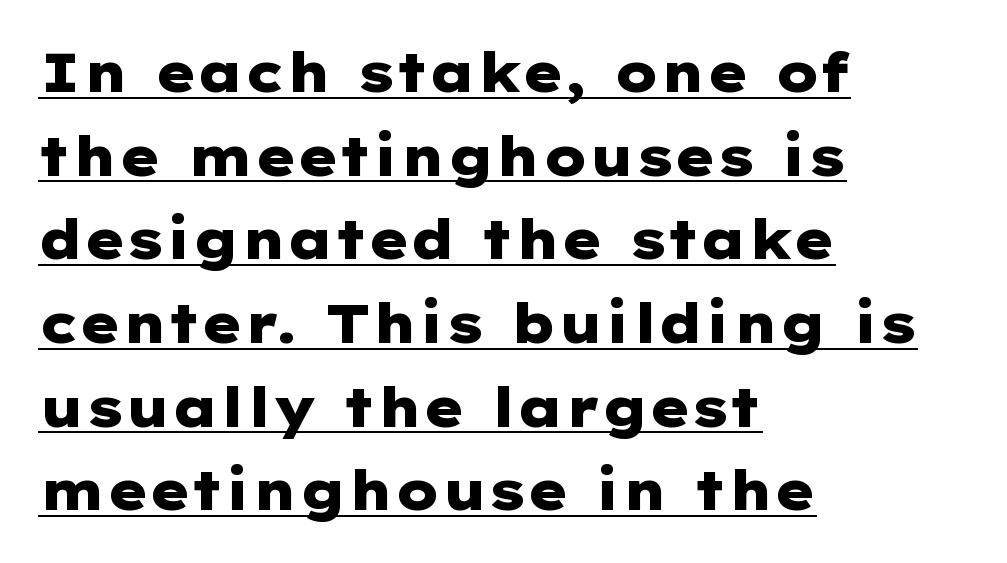
Q: Is the text bold? A: Yes.
Q: Is the text italic (slanted)? A: No, it is upright.
Q: Is the typeface a serif or a sans-serif typeface? A: Sans-serif.
Q: Is the text underlined? A: Yes.
Q: How is the paragraph aligned? A: Left-aligned.
Q: Is the spacing between letters normal or unusually wide? A: Normal.
Q: Is the spacing between lines tight, normal or loose? A: Normal.
Q: Width (condensed, normal, or wide)? A: Wide.
Q: Stroke contrast? A: Low.
Q: x-height? A: Medium.
